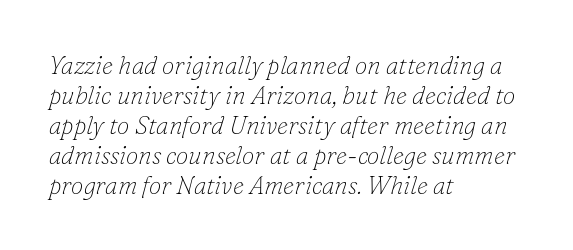
Notice how the stems are inclined rather than vertical — that's the hallmark of italics. Each stroke keeps to a modest, everyday thickness or less. These lines are set flush left with a ragged right edge. Does extra space separate the letters? No, they use regular spacing. Underlining? Definitely not there.
